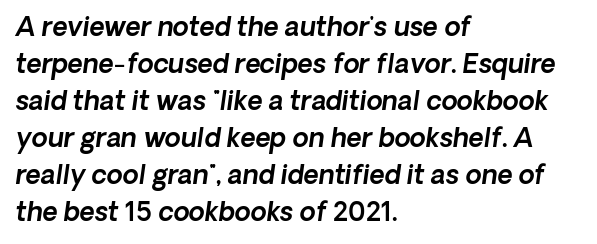
The image shows 26 px text type, italic (leaning right); set left-aligned, normal line spacing (1.42x), normal letter spacing, not underlined.
